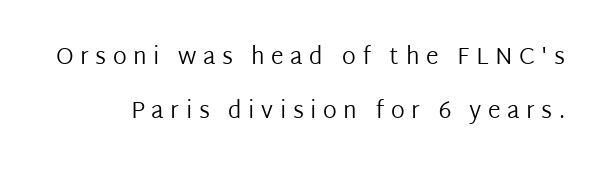
{"italic": "no", "bold": "no", "underline": "no", "line_spacing": "loose", "line_spacing_ratio": 2.36, "letter_spacing": "wide", "letter_spacing_em": 0.28, "glyph_px": 23}
